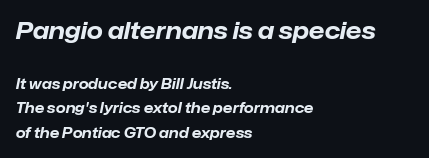
Q: Is the text bold? A: Yes.
Q: Is the text italic (slanted)? A: Yes, it leans right by about 12 degrees.
Q: Is the text underlined? A: No.
Q: How is the paragraph aligned? A: Left-aligned.
Q: Is the spacing between letters normal or unusually wide? A: Normal.
Q: Which block of text is set in a larger size, the first (top) or the second (bottom)? A: The first (top) one.
